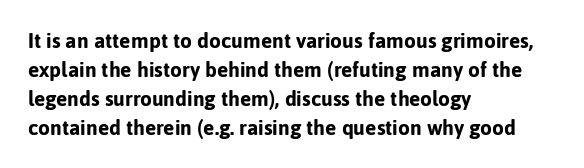
The image shows 21 px bold type, upright; set left-aligned, normal line spacing (1.38x), normal letter spacing, not underlined.
